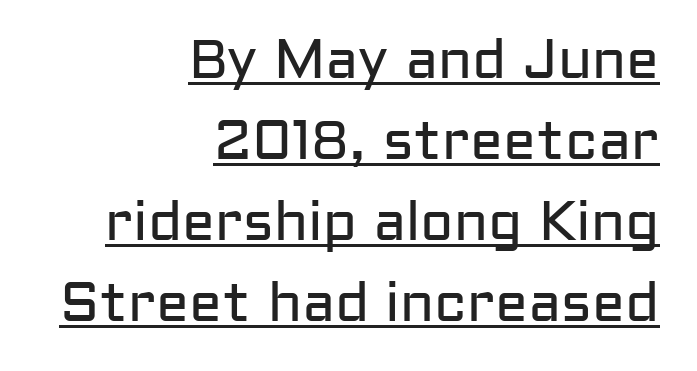
{"serif": "no", "italic": "no", "bold": "no", "weight": "regular", "width": "normal", "stroke_contrast": "low", "x_height": "medium", "monospaced": "no", "underline": "yes", "align": "right", "line_spacing": "normal", "line_spacing_ratio": 1.47, "letter_spacing": "normal", "letter_spacing_em": 0.0, "glyph_px": 55}
